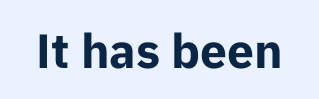
{"serif": "no", "italic": "no", "bold": "yes", "weight": "bold", "width": "normal", "stroke_contrast": "low", "x_height": "medium", "monospaced": "no", "underline": "no", "letter_spacing": "normal", "letter_spacing_em": 0.0, "glyph_px": 48}
